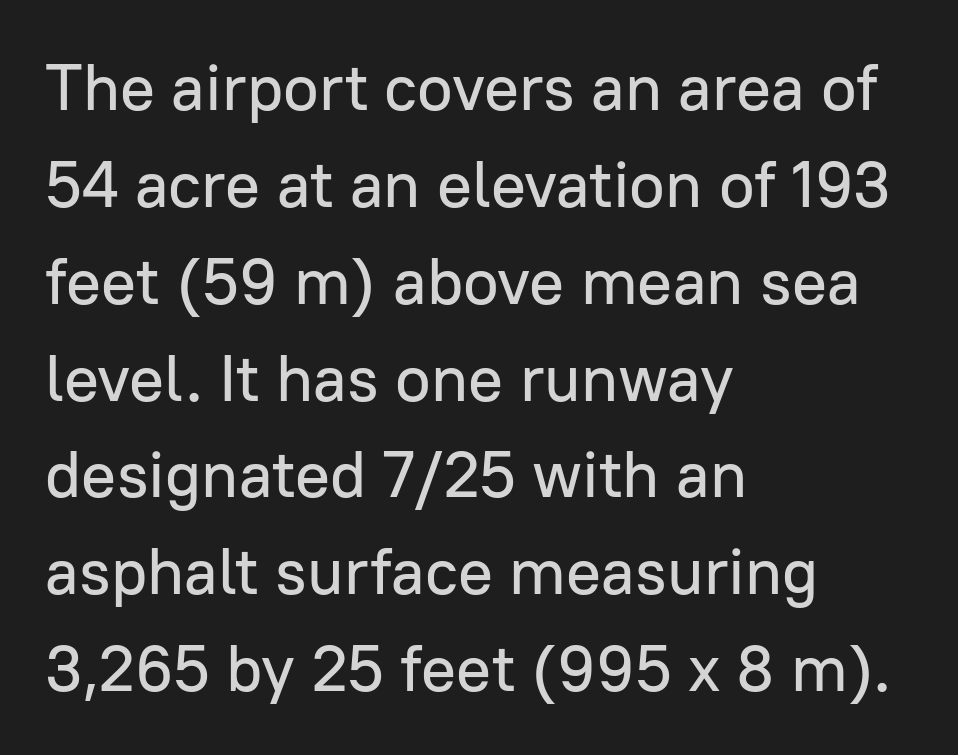
These lines sit exactly where default settings would place them. Here the designer chose a conventional face with non-uniform glyph widths. These lines are composed in type without serifs. Decoration check: the copy has no underline. Tracking here is standard; glyphs follow each other at the usual distance.
